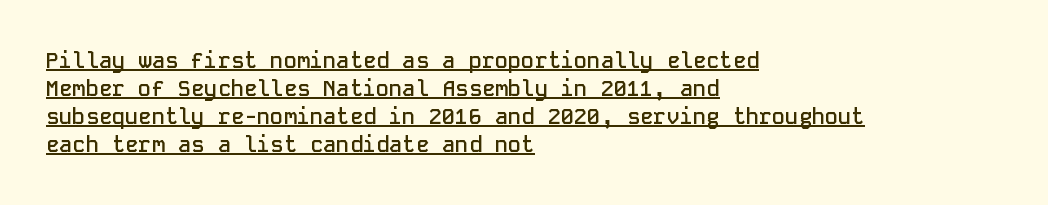
The image shows 22 px text type, upright; set left-aligned, normal line spacing (1.27x), normal letter spacing, underlined.
